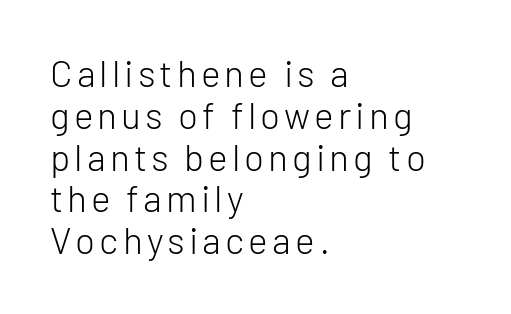
Q: Is the text bold? A: No.
Q: Is the text italic (slanted)? A: No, it is upright.
Q: Is the typeface a serif or a sans-serif typeface? A: Sans-serif.
Q: Is the text underlined? A: No.
Q: How is the paragraph aligned? A: Left-aligned.
Q: Is the spacing between lines tight, normal or loose? A: Tight.
Q: Width (condensed, normal, or wide)? A: Normal.
Q: Stroke contrast? A: Low.
Q: x-height? A: Medium.
Q: Monospaced? A: No.
